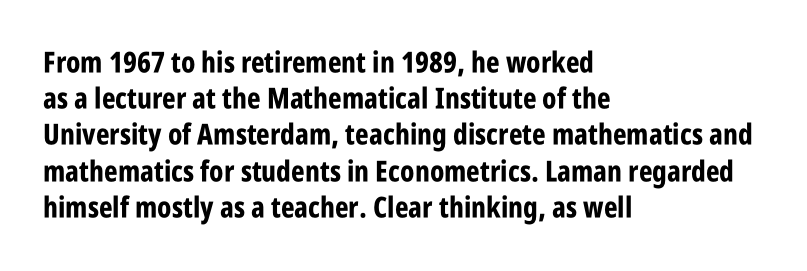
Horizontally, the lines are justified to the leading edge only. These lines carry a lot of weight — the face is fully bold. Rows of type keep a routine distance in the vertical direction. A bare baseline throughout the passage. Look at the bottom of the vertical strokes: they stop flat, with no serifs.
